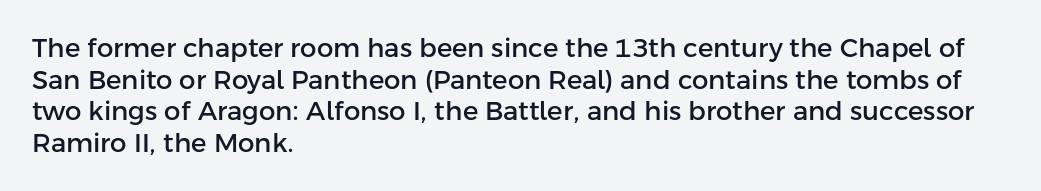
The image shows 26 px text type, upright; set left-aligned, line spacing 1.22x, normal letter spacing, not underlined.
